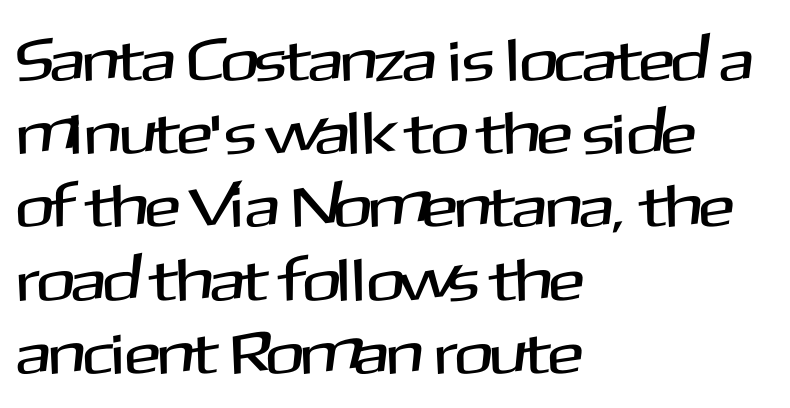
Each word holds together tightly as a unit, with standard inter-letter gaps. I'd call this a sans setting — the letters go barefoot. Spacing verdict: proportional, widths tailored to each character. Ascenders rise straight up at ninety degrees. A clean baseline with only descenders dipping below it.
